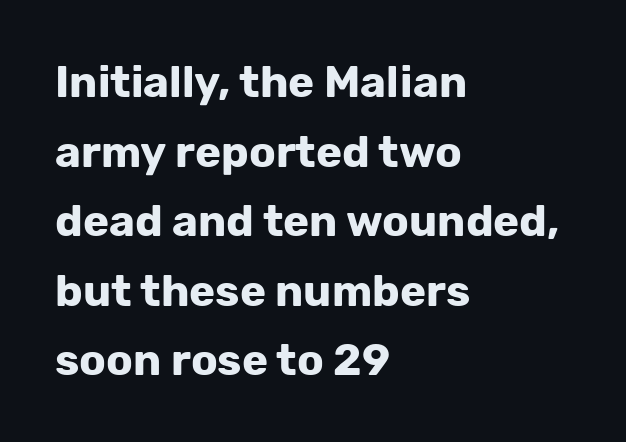
Underlining? Definitely not there. Typographic density is high because the face is bold. Looks like regular typesetting: each glyph gets only the width it needs. The lines sit at an ordinary, default distance from one another. The typography opts for an upright posture over an oblique one.
